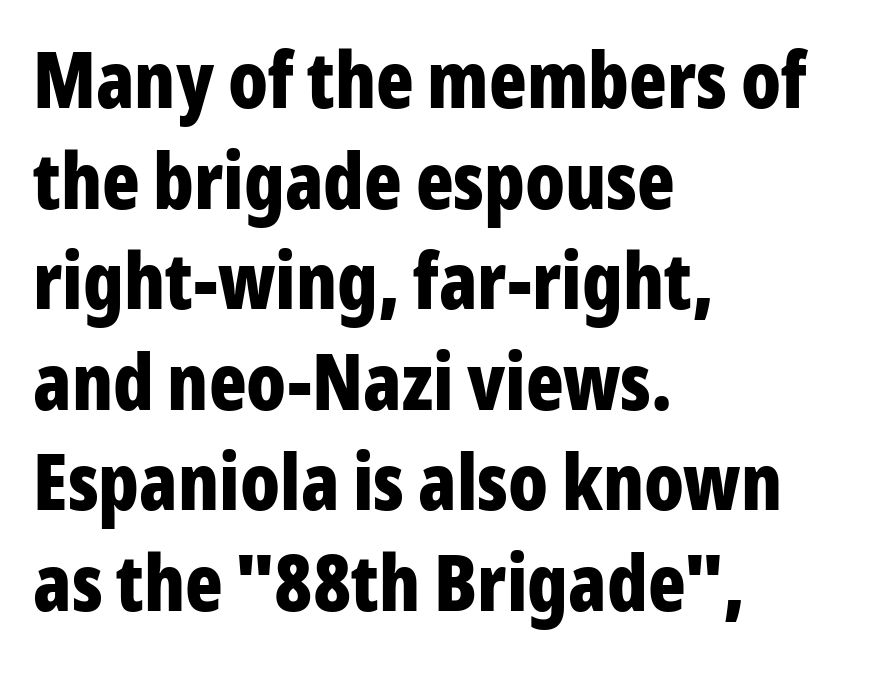
The image shows 78 px bold, condensed sans-serif type, upright; set left-aligned, normal line spacing (1.29x), normal letter spacing, not underlined; low stroke contrast and a medium x-height.
